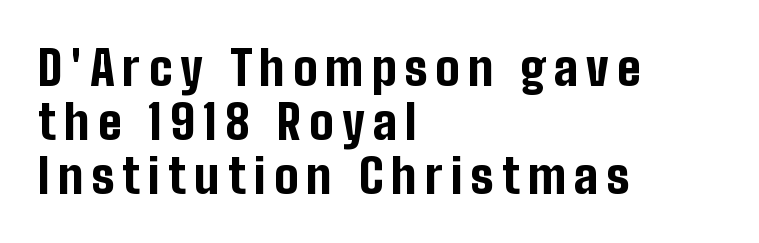
Vertical strokes here are truly vertical. You could barely slide anything between these rows. The sample has been set heavy, in full bold. The foot of each line stays bare and open. The letters carry no serifs — their stems end cleanly without finishing strokes.
